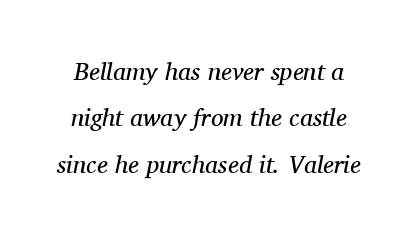
No extra ink here — the face is not bold. Observe the lean: these are italic letterforms. Bare-footed words on every line. Glyph-to-glyph distance matches everyday printed text.
